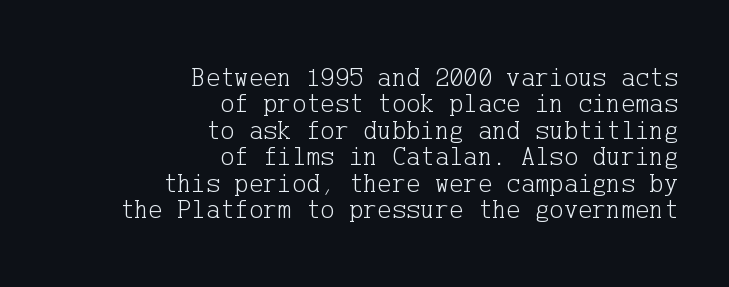
Q: Is the text bold? A: No.
Q: Is the text italic (slanted)? A: No, it is upright.
Q: Is the text underlined? A: No.
Q: How is the paragraph aligned? A: Right-aligned.
Q: Is the spacing between letters normal or unusually wide? A: Normal.
Q: Is the spacing between lines tight, normal or loose? A: Tight.
